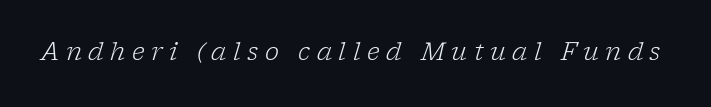
{"italic": "yes", "lean": "right", "slant_degrees": 17, "bold": "no", "underline": "no", "letter_spacing": "wide", "letter_spacing_em": 0.27, "glyph_px": 24}
